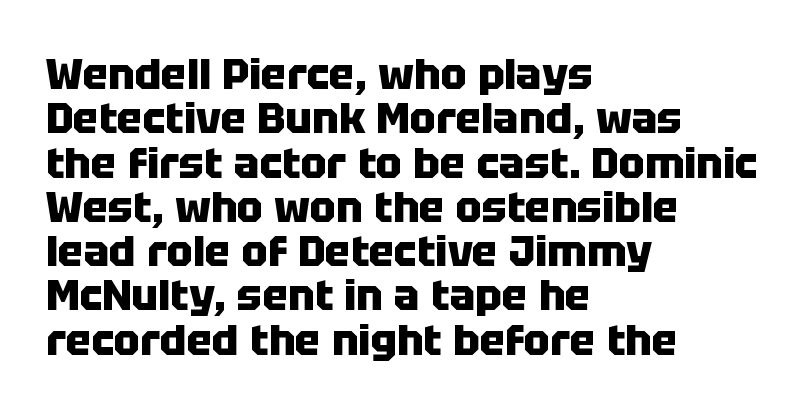
{"serif": "no", "italic": "no", "bold": "yes", "weight": "heavy", "width": "normal", "stroke_contrast": "low", "x_height": "large", "monospaced": "no", "underline": "no", "align": "left", "line_spacing": "tight", "line_spacing_ratio": 1.03, "letter_spacing": "normal", "letter_spacing_em": 0.0, "glyph_px": 43}
